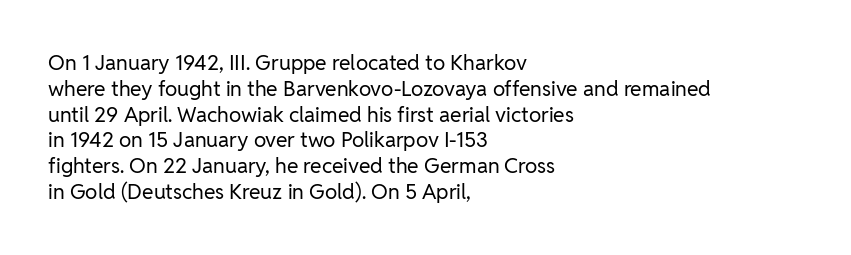
The image shows 21 px text type, upright; set left-aligned, line spacing 1.23x, normal letter spacing, not underlined.
